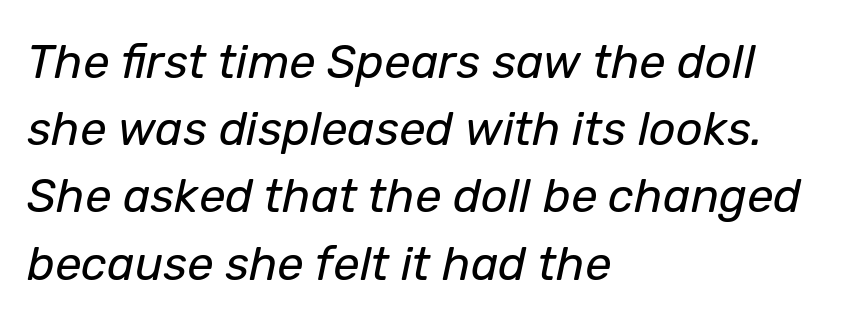
The image shows 47 px regular-weight type, italic (leaning right); set left-aligned, normal line spacing (1.43x), normal letter spacing, not underlined; low stroke contrast and a medium x-height.
